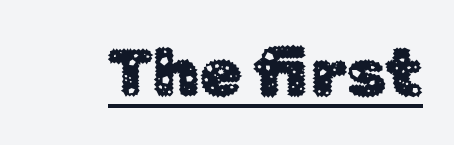
Q: Is the text italic (slanted)? A: No, it is upright.
Q: Is the typeface a serif or a sans-serif typeface? A: Sans-serif.
Q: Is the text underlined? A: Yes.
Q: Is the spacing between letters normal or unusually wide? A: Normal.
Q: Width (condensed, normal, or wide)? A: Normal.
Q: Stroke contrast? A: Low.
Q: x-height? A: Medium.
Q: Monospaced? A: No.
